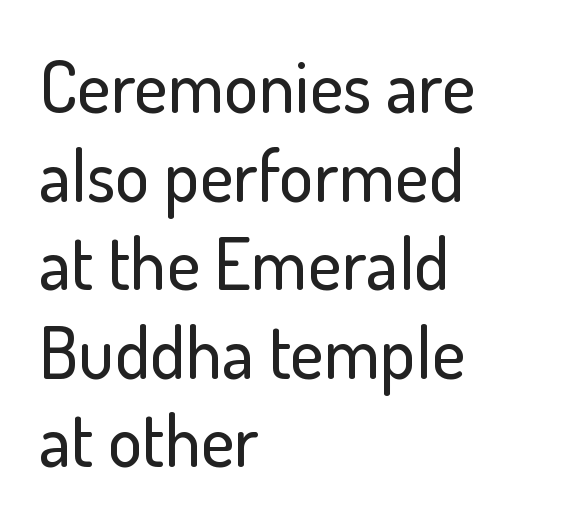
Q: Is the text italic (slanted)? A: No, it is upright.
Q: Is the typeface a serif or a sans-serif typeface? A: Sans-serif.
Q: Is the text underlined? A: No.
Q: How is the paragraph aligned? A: Left-aligned.
Q: Is the spacing between letters normal or unusually wide? A: Normal.
Q: Width (condensed, normal, or wide)? A: Normal.
Q: Stroke contrast? A: Low.
Q: x-height? A: Small.
Q: Monospaced? A: No.
